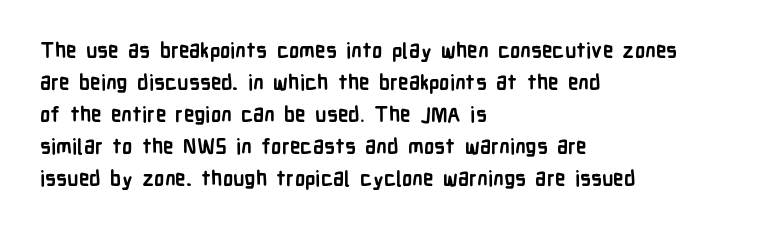
Q: Is the text bold? A: Yes.
Q: Is the text italic (slanted)? A: No, it is upright.
Q: Is the text underlined? A: No.
Q: How is the paragraph aligned? A: Left-aligned.
Q: Is the spacing between letters normal or unusually wide? A: Normal.
Q: Is the spacing between lines tight, normal or loose? A: Normal.
